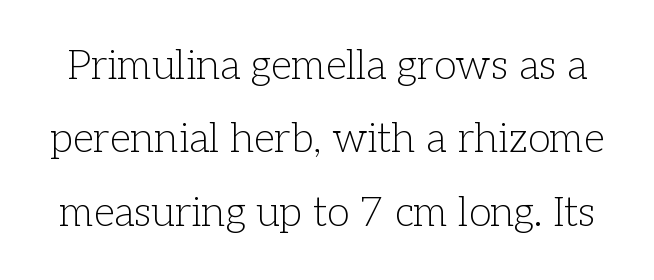
Q: Is the text bold? A: No.
Q: Is the text italic (slanted)? A: No, it is upright.
Q: Is the typeface a serif or a sans-serif typeface? A: Serif.
Q: Is the text underlined? A: No.
Q: Is the spacing between letters normal or unusually wide? A: Normal.
Q: Width (condensed, normal, or wide)? A: Normal.
Q: Stroke contrast? A: Low.
Q: x-height? A: Medium.
Q: Monospaced? A: No.
